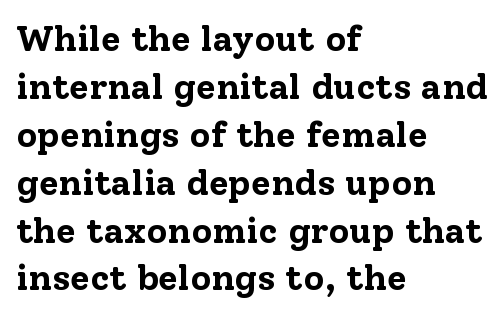
Is this a fixed-width face? No — the glyphs have proportional, varying widths. These lines were composed using upright roman letters. Honestly, the letter spacing is just normal — you wouldn't notice it. Font category for this specimen: serif.
